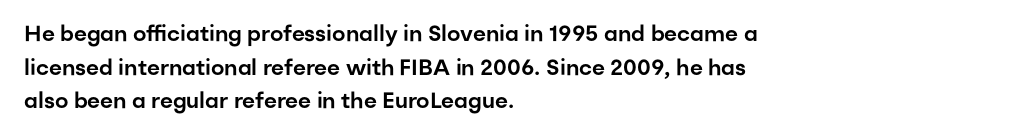
The image shows 22 px text type, upright; set left-aligned, normal line spacing (1.53x), normal letter spacing, not underlined.
